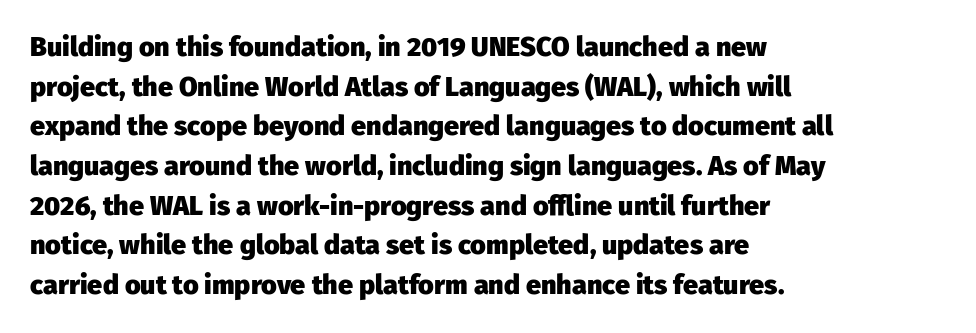
{"italic": "no", "bold": "yes", "underline": "no", "align": "left", "line_spacing": "normal", "line_spacing_ratio": 1.47, "letter_spacing": "normal", "letter_spacing_em": 0.0, "glyph_px": 27}
